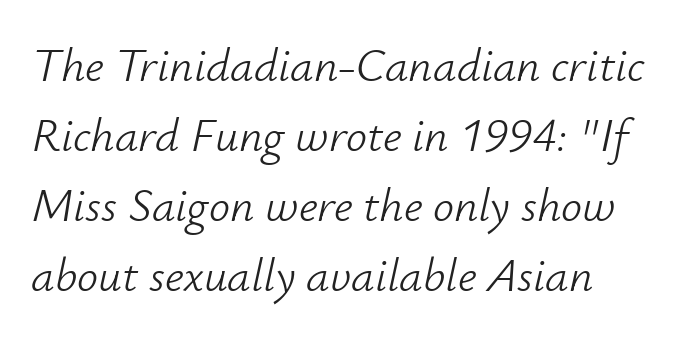
{"italic": "yes", "lean": "right", "slant_degrees": 12, "bold": "no", "weight": "light", "width": "normal", "stroke_contrast": "low", "x_height": "small", "monospaced": "no", "underline": "no", "line_spacing": "normal", "line_spacing_ratio": 1.49, "letter_spacing": "normal", "letter_spacing_em": 0.0, "glyph_px": 47}
